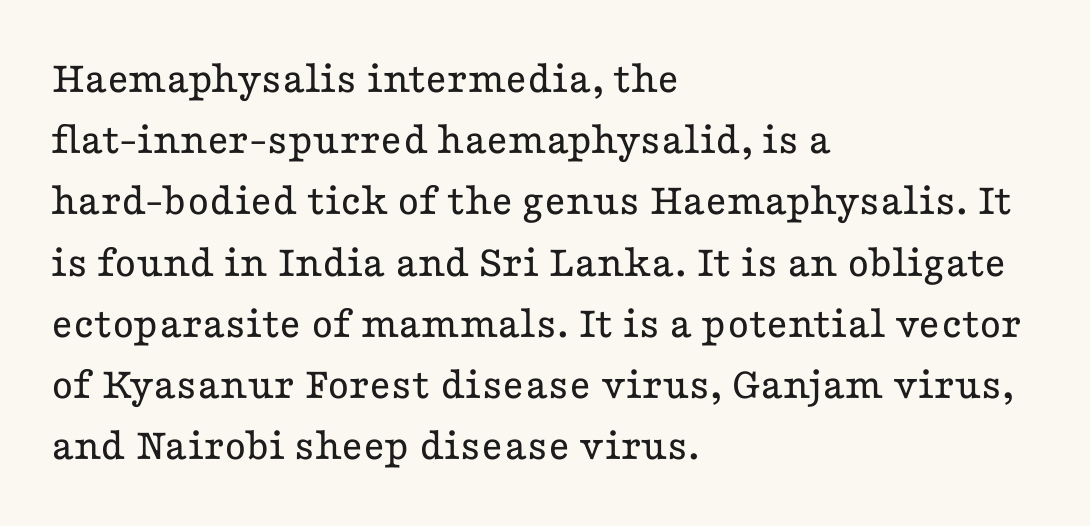
Q: Is the text bold? A: No.
Q: Is the text italic (slanted)? A: No, it is upright.
Q: Is the typeface a serif or a sans-serif typeface? A: Serif.
Q: Is the text underlined? A: No.
Q: How is the paragraph aligned? A: Left-aligned.
Q: Is the spacing between letters normal or unusually wide? A: Normal.
Q: Is the spacing between lines tight, normal or loose? A: Normal.
Q: Width (condensed, normal, or wide)? A: Wide.
Q: Stroke contrast? A: Low.
Q: x-height? A: Medium.
Q: Monospaced? A: No.
